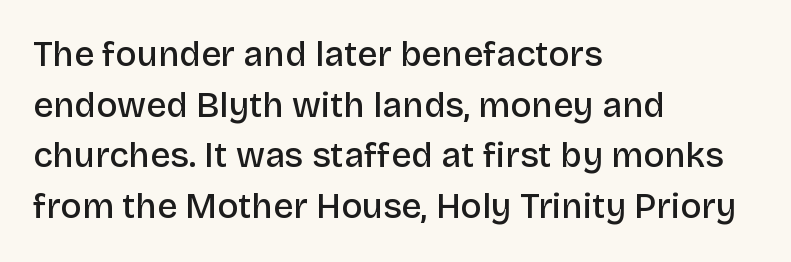
Q: Is the text bold? A: Semi-bold.
Q: Is the text italic (slanted)? A: No, it is upright.
Q: Is the typeface a serif or a sans-serif typeface? A: Sans-serif.
Q: Is the text underlined? A: No.
Q: How is the paragraph aligned? A: Left-aligned.
Q: Is the spacing between letters normal or unusually wide? A: Normal.
Q: Is the spacing between lines tight, normal or loose? A: Normal.
Q: Width (condensed, normal, or wide)? A: Normal.
Q: Stroke contrast? A: Low.
Q: x-height? A: Large.
Q: Monospaced? A: No.
